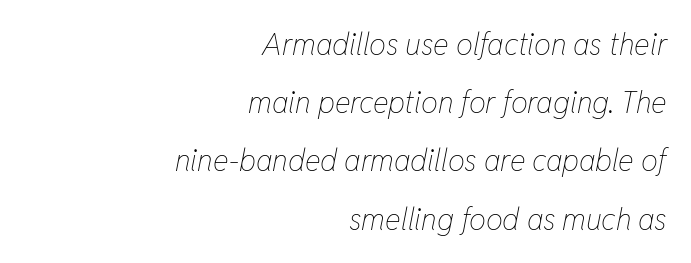
{"italic": "yes", "lean": "right", "slant_degrees": 11, "bold": "no", "weight": "thin", "width": "condensed", "stroke_contrast": "low", "x_height": "medium", "monospaced": "no", "underline": "no", "align": "right", "line_spacing": "loose", "line_spacing_ratio": 1.94, "letter_spacing": "normal", "letter_spacing_em": 0.0, "glyph_px": 30}
